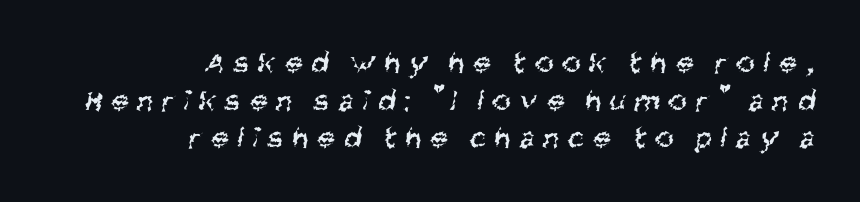
The image shows 31 px regular-weight, condensed sans-serif type; set right-aligned, line spacing 1.21x, unusually wide letter spacing (+0.31 em), not underlined; medium stroke contrast and a large x-height.
